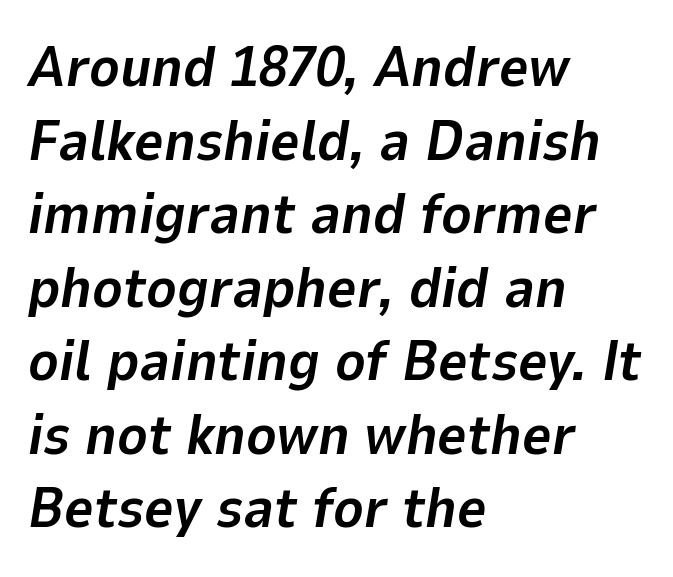
Q: Is the text bold? A: Yes.
Q: Is the text italic (slanted)? A: Yes, it leans right by about 9 degrees.
Q: Is the text underlined? A: No.
Q: How is the paragraph aligned? A: Left-aligned.
Q: Is the spacing between letters normal or unusually wide? A: Normal.
Q: Is the spacing between lines tight, normal or loose? A: Normal.
Q: Width (condensed, normal, or wide)? A: Normal.
Q: Stroke contrast? A: Low.
Q: x-height? A: Medium.
Q: Monospaced? A: No.
